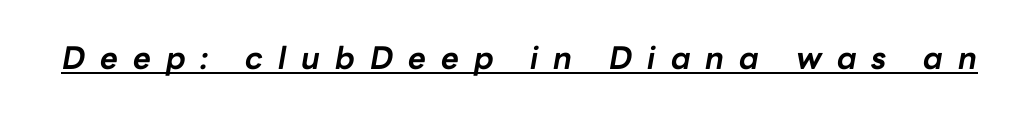
The image shows 31 px bold type, italic (leaning right); set unusually wide letter spacing (+0.48 em), underlined; low stroke contrast and a medium x-height.
